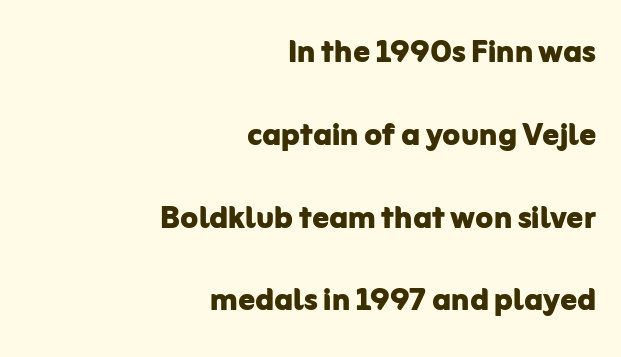
The image shows 41 px bold sans-serif type, upright; set right-aligned, loose line spacing (2.02x), normal letter spacing, not underlined; low stroke contrast and a medium x-height.
